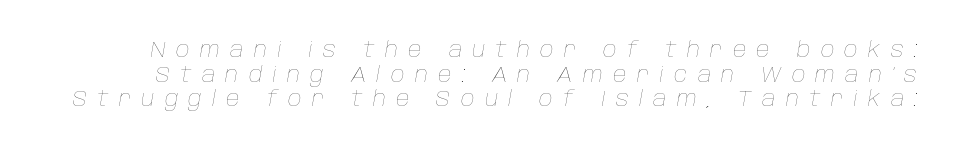
On a weight scale, this lands at 450 or below. Slant detected: the letters are inclined. Does extra space separate the letters? Yes, quite a lot of it. Any mark beneath the type? The region is blank.
